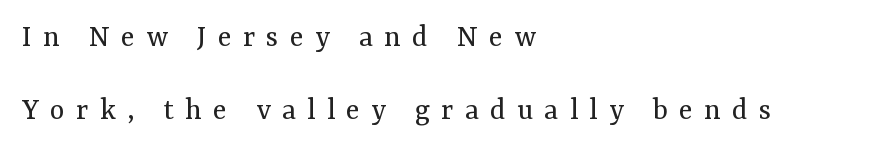
Q: Is the text bold? A: No.
Q: Is the text italic (slanted)? A: No, it is upright.
Q: Is the typeface a serif or a sans-serif typeface? A: Serif.
Q: Is the text underlined? A: No.
Q: How is the paragraph aligned? A: Left-aligned.
Q: Is the spacing between letters normal or unusually wide? A: Unusually wide.
Q: Is the spacing between lines tight, normal or loose? A: Loose.
Q: Width (condensed, normal, or wide)? A: Normal.
Q: Stroke contrast? A: Medium.
Q: x-height? A: Medium.
Q: Monospaced? A: No.
